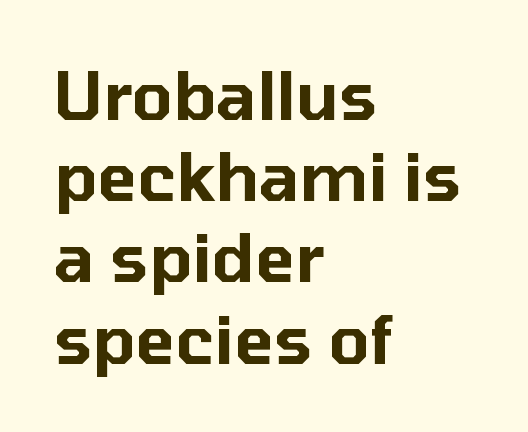
The image shows 66 px sans-serif type, upright; set left-aligned, line spacing 1.23x, normal letter spacing, not underlined; low stroke contrast and a medium x-height.
